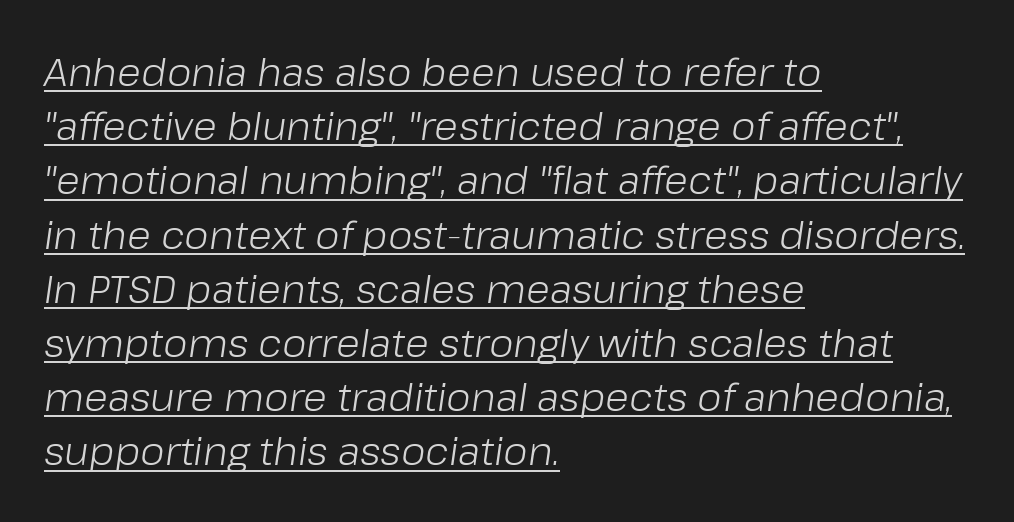
Each stroke keeps to a modest, everyday thickness or less. Standard letterfit; no display-style spreading of the glyphs. The rag falls on the right side of this text block. The rows are spaced the way most documents space them. A rule runs beneath these lines of type. The typography opts for an oblique posture over an upright one.
